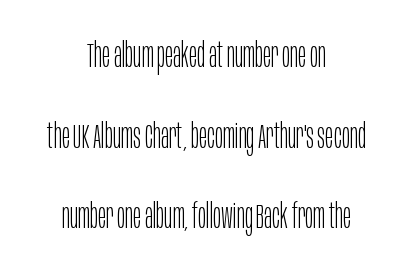
Q: Is the text bold? A: No.
Q: Is the text italic (slanted)? A: No, it is upright.
Q: Is the typeface a serif or a sans-serif typeface? A: Sans-serif.
Q: Is the text underlined? A: No.
Q: How is the paragraph aligned? A: Centered.
Q: Is the spacing between letters normal or unusually wide? A: Normal.
Q: Is the spacing between lines tight, normal or loose? A: Loose.
Q: Width (condensed, normal, or wide)? A: Condensed.
Q: Stroke contrast? A: Low.
Q: x-height? A: Large.
Q: Monospaced? A: No.
